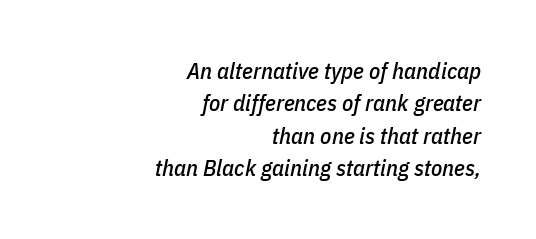
Short note: letters normally spaced. Would a proofreader flag this as italicized? Yes. In terms of leading, this rendering sits right in the middle. This sample is right-justified, so line beginnings fall wherever the words allow.
